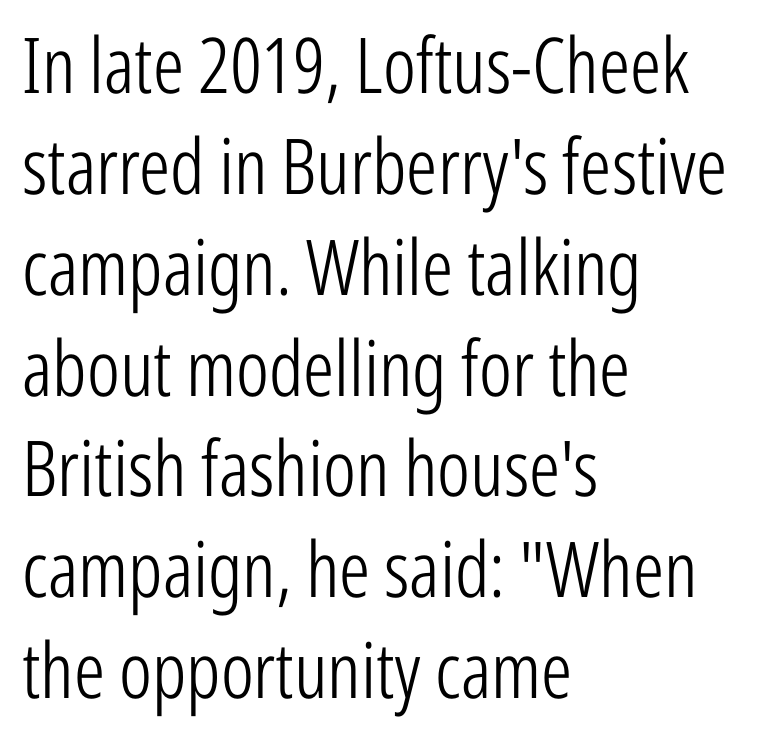
{"serif": "no", "italic": "no", "bold": "no", "weight": "light", "width": "condensed", "stroke_contrast": "low", "x_height": "medium", "monospaced": "no", "underline": "no", "align": "left", "line_spacing": "normal", "line_spacing_ratio": 1.31, "letter_spacing": "normal", "letter_spacing_em": 0.0, "glyph_px": 77}
